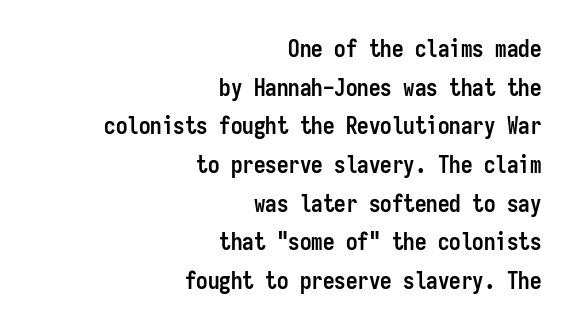
The image shows 23 px bold type, upright; set right-aligned, normal line spacing (1.68x), normal letter spacing, not underlined.
